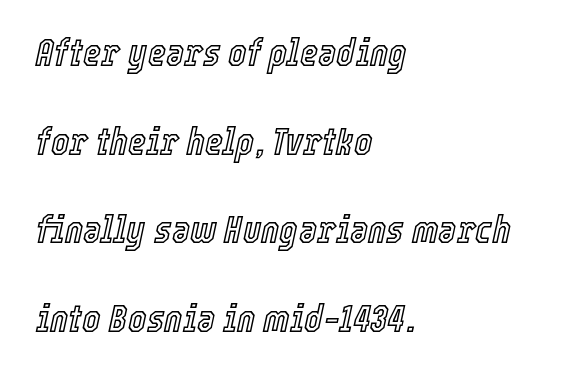
{"italic": "yes", "lean": "right", "slant_degrees": 12, "width": "condensed", "x_height": "medium", "monospaced": "no", "underline": "no", "align": "left", "line_spacing": "loose", "line_spacing_ratio": 2.27, "letter_spacing": "normal", "letter_spacing_em": 0.0, "glyph_px": 39}
